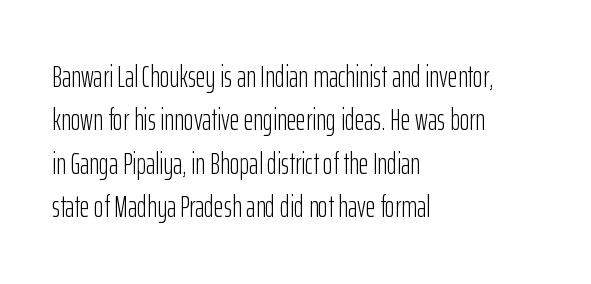
The image shows 30 px light, condensed sans-serif type, upright; set left-aligned, normal line spacing (1.45x), normal letter spacing, not underlined; low stroke contrast and a medium x-height.
